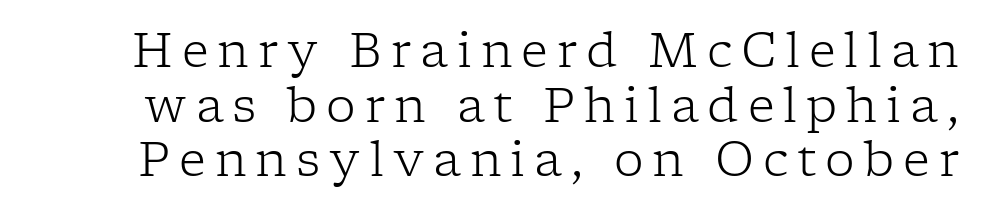
Think of a printed novel: that variable character pitch is what you see here. The glyphs in this specimen are seriffed. The type sits square on the baseline with zero lean. No letter is thick-stroked: the sample isn't bold.
